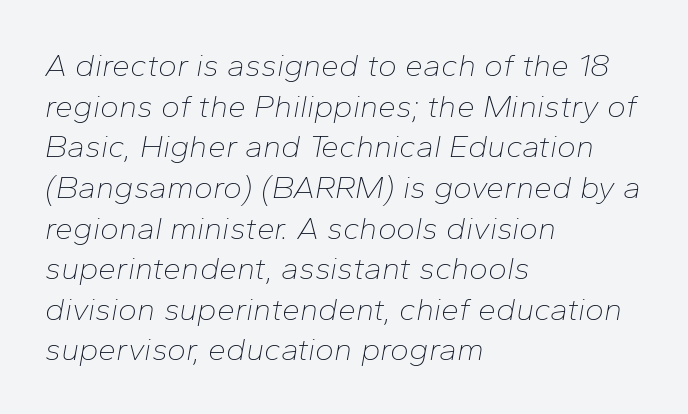
The image shows 32 px thin type, italic (leaning right); set left-aligned, normal line spacing (1.27x), normal letter spacing, not underlined; low stroke contrast and a medium x-height.
